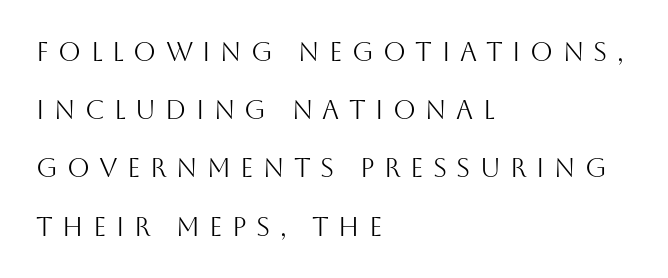
Regarding leading, the lines here are spaced well apart. Vertical strokes here are truly vertical. Every row of glyphs begins at an identical x-position on the left. Compared with typical body copy, the letter spacing here is much looser. Check the space under the baseline: it is left empty.
